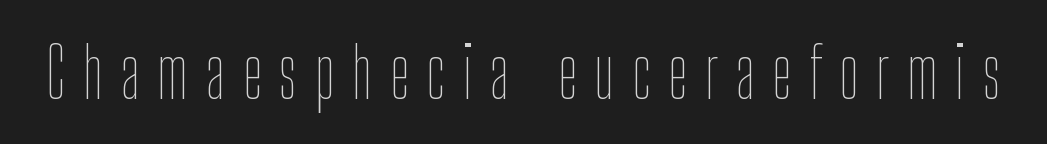
The image shows 70 px thin, condensed type, upright; set unusually wide letter spacing (+0.25 em), not underlined; low stroke contrast and a medium x-height.
